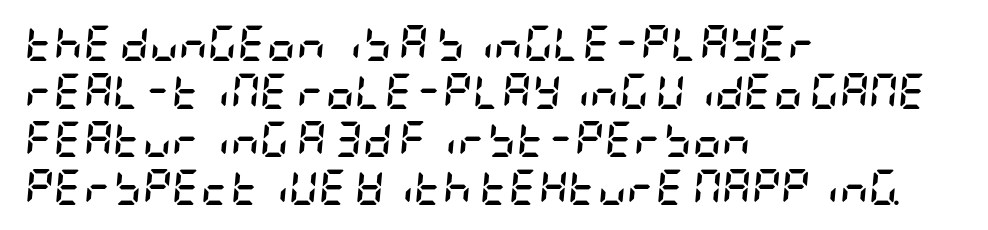
Q: Is the text bold? A: Yes.
Q: Is the text italic (slanted)? A: Yes, it leans right by about 5 degrees.
Q: Is the text underlined? A: No.
Q: How is the paragraph aligned? A: Left-aligned.
Q: Is the spacing between letters normal or unusually wide? A: Normal.
Q: Is the spacing between lines tight, normal or loose? A: Normal.
Q: Width (condensed, normal, or wide)? A: Condensed.
Q: Stroke contrast? A: Low.
Q: x-height? A: Large.
